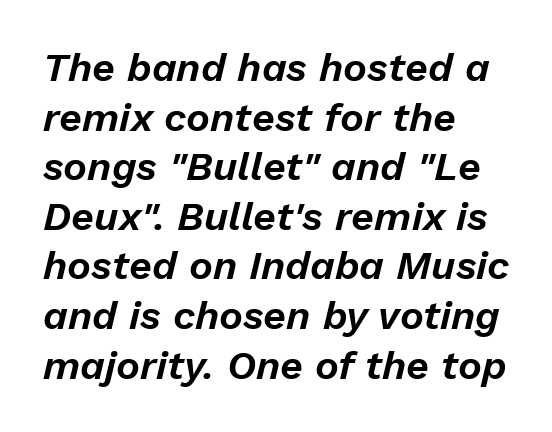
The image shows 40 px text type, italic (leaning right); set left-aligned, line spacing 1.24x, normal letter spacing, not underlined; low stroke contrast and a medium x-height.
